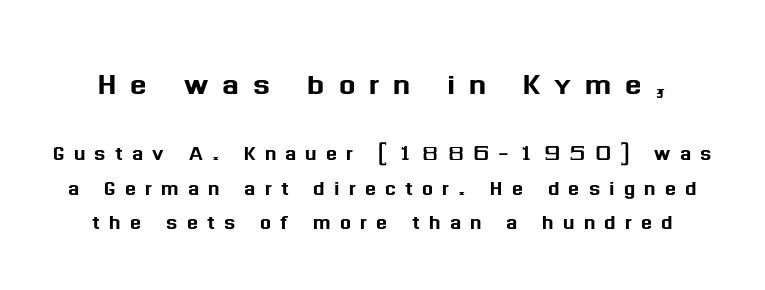
The image shows 39 px sans-serif type, upright; set normal line spacing (1.33x), unusually wide letter spacing (+0.35 em), not underlined; the first (top) block is 1.5x larger; medium stroke contrast and a medium x-height.
